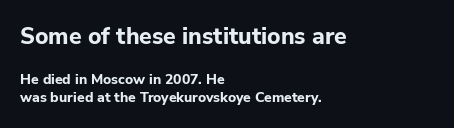
The image shows 23 px bold type, upright; set left-aligned, normal line spacing (1.32x), normal letter spacing, not underlined; the first (top) block is 1.64x larger.
